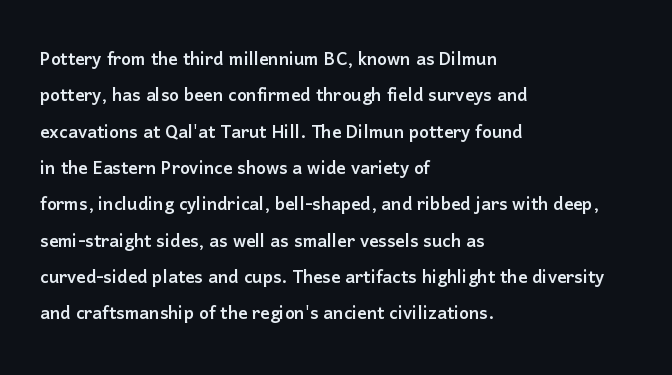
{"italic": "no", "underline": "no", "align": "left", "line_spacing": "normal", "line_spacing_ratio": 1.58, "letter_spacing": "normal", "letter_spacing_em": 0.0, "glyph_px": 23}
